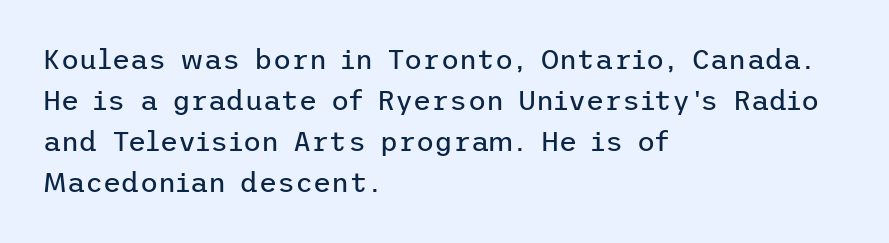
Q: Is the text bold? A: No.
Q: Is the text italic (slanted)? A: No, it is upright.
Q: Is the typeface a serif or a sans-serif typeface? A: Sans-serif.
Q: Is the text underlined? A: No.
Q: How is the paragraph aligned? A: Left-aligned.
Q: Is the spacing between letters normal or unusually wide? A: Normal.
Q: Is the spacing between lines tight, normal or loose? A: Normal.
Q: Width (condensed, normal, or wide)? A: Normal.
Q: Stroke contrast? A: Low.
Q: x-height? A: Medium.
